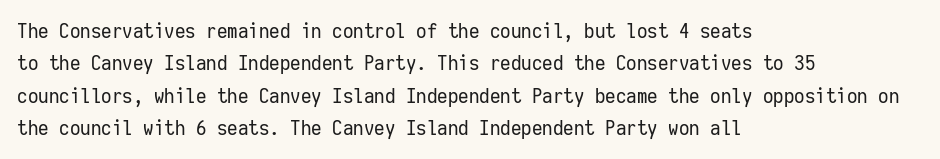
Q: Is the text bold? A: No.
Q: Is the text italic (slanted)? A: No, it is upright.
Q: Is the text underlined? A: No.
Q: How is the paragraph aligned? A: Left-aligned.
Q: Is the spacing between letters normal or unusually wide? A: Normal.
Q: Is the spacing between lines tight, normal or loose? A: Normal.
